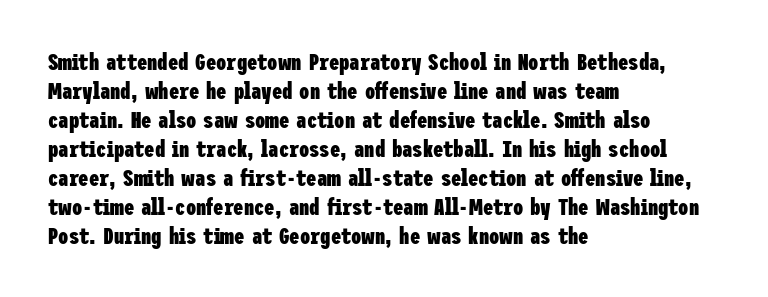
The typography opts for an upright posture over an oblique one. What weight is shown? A full bold with thick strokes. How would I describe the line gaps? Plain and ordinary. Each line starts at the same left margin while the right side varies.
